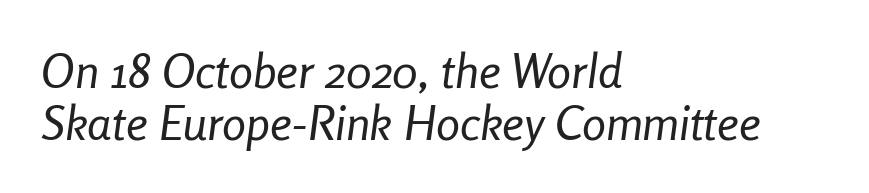
Tightly led — the rows are bunched. The face used here is proportionally spaced, like ordinary book or web type. Casual observation: everything's shoved over to the left. Weight class: somewhere from thin through regular. What stands out about the letter spacing? Nothing — it is the standard amount. Descender tails drop into unmarked territory.
